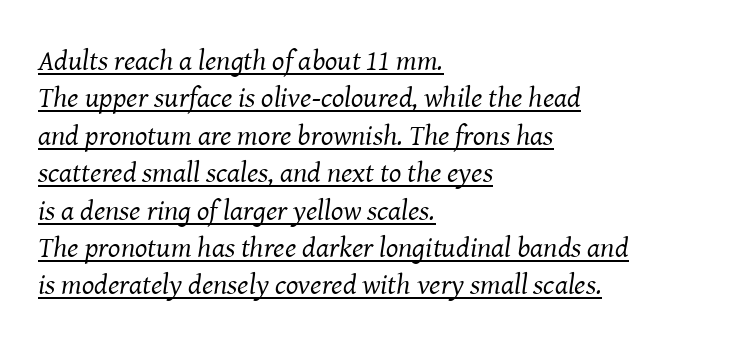
I'd call this a serif setting — the letters wear small feet. Glyph-to-glyph distance matches everyday printed text. Line beginnings align vertically; line endings do not. This sample uses an oblique cut, with every glyph tilted off the vertical.
